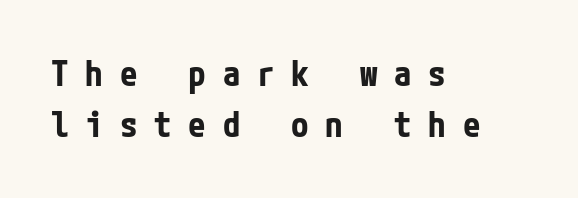
The words here are not underlined. The type sits square on the baseline with zero lean. Stroke terminals: plain, sans-serif. In terms of leading, this rendering sits right in the middle. In terms of letterspacing, this is a distinctly airy, spread setting. Weight: bold.
